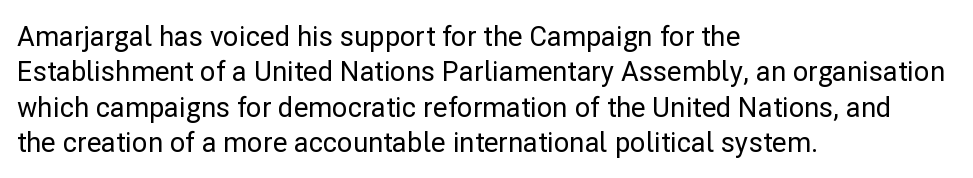
The image shows 27 px text type, upright; set left-aligned, normal line spacing (1.31x), normal letter spacing, not underlined.
